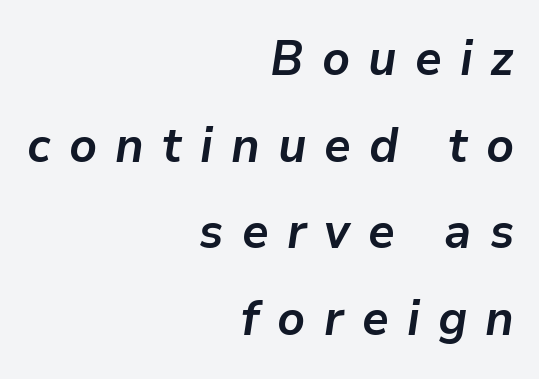
The image shows 49 px semibold type, italic (leaning right); set right-aligned, line spacing 1.77x, unusually wide letter spacing (+0.37 em), not underlined; low stroke contrast and a medium x-height.
